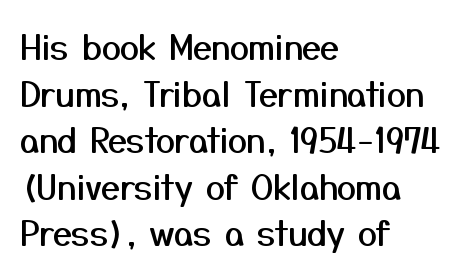
{"serif": "no", "italic": "no", "width": "normal", "stroke_contrast": "medium", "x_height": "medium", "monospaced": "no", "underline": "no", "align": "left", "line_spacing": "normal", "line_spacing_ratio": 1.37, "letter_spacing": "normal", "letter_spacing_em": 0.0, "glyph_px": 34}
